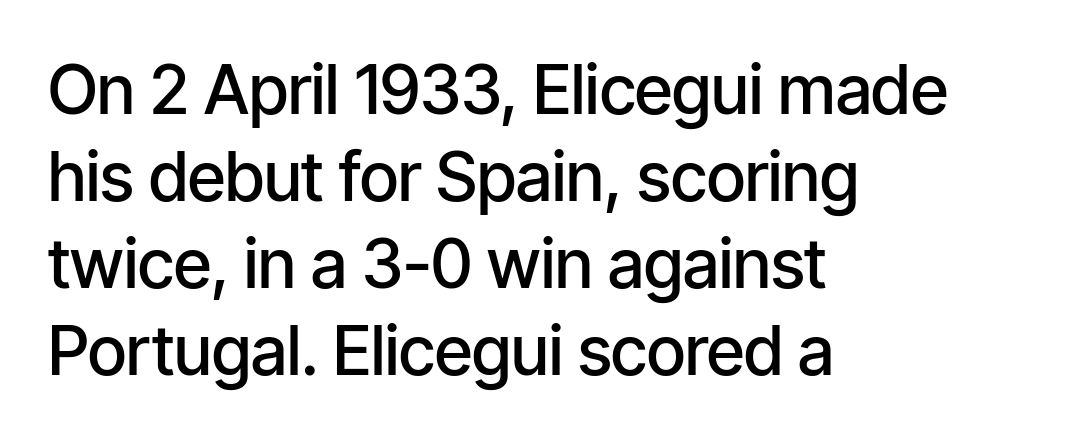
{"serif": "no", "italic": "no", "bold": "semi", "weight": "semibold", "width": "condensed", "stroke_contrast": "low", "x_height": "medium", "monospaced": "no", "underline": "no", "align": "left", "line_spacing": "normal", "line_spacing_ratio": 1.28, "letter_spacing": "normal", "letter_spacing_em": 0.0, "glyph_px": 68}
